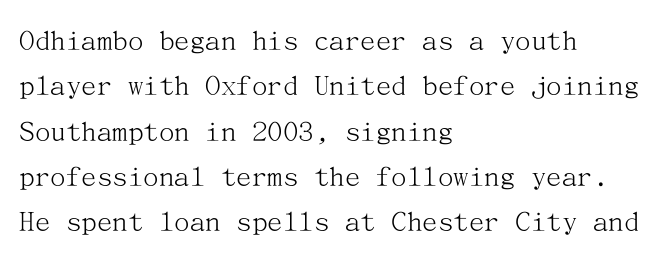
The image shows 31 px light serif type, upright; set left-aligned, normal line spacing (1.46x), normal letter spacing, not underlined; medium stroke contrast and a medium x-height.
